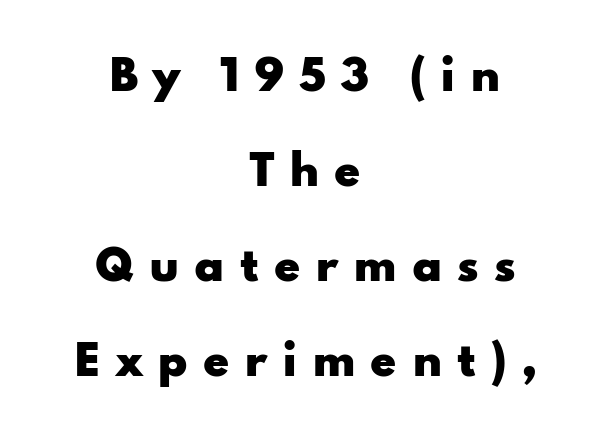
Q: Is the text bold? A: Yes.
Q: Is the text italic (slanted)? A: No, it is upright.
Q: Is the typeface a serif or a sans-serif typeface? A: Sans-serif.
Q: Is the text underlined? A: No.
Q: How is the paragraph aligned? A: Centered.
Q: Is the spacing between letters normal or unusually wide? A: Unusually wide.
Q: Is the spacing between lines tight, normal or loose? A: Loose.
Q: Width (condensed, normal, or wide)? A: Wide.
Q: Stroke contrast? A: Low.
Q: x-height? A: Small.
Q: Monospaced? A: No.
